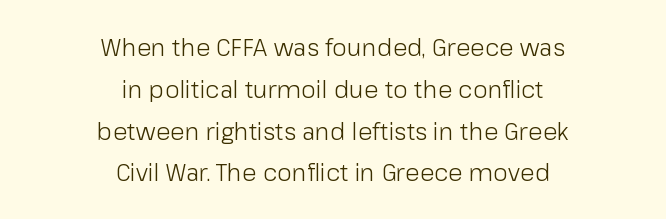
Q: Is the text bold? A: No.
Q: Is the text italic (slanted)? A: No, it is upright.
Q: Is the text underlined? A: No.
Q: How is the paragraph aligned? A: Centered.
Q: Is the spacing between letters normal or unusually wide? A: Normal.
